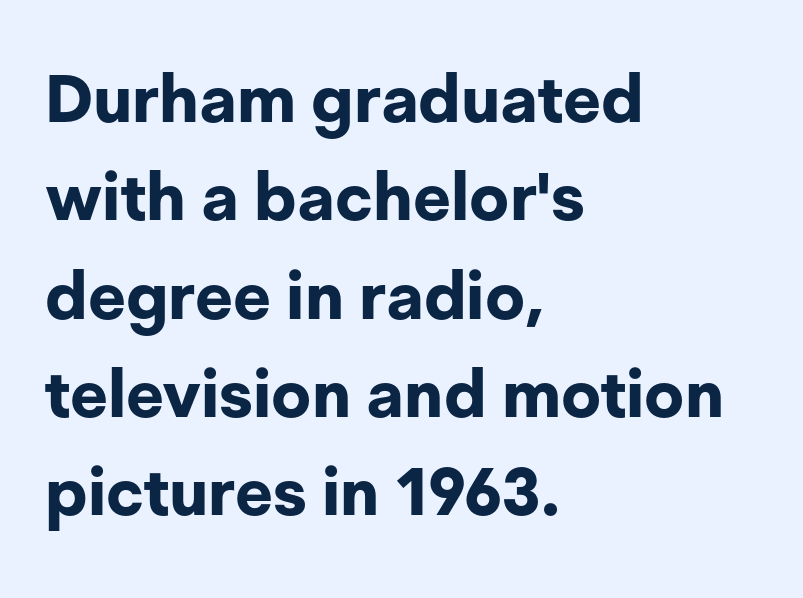
Students, observe: this is what conventionally led text looks like. Between one letter and the next there's only the usual sliver of space. This is the regular roman posture of the typeface. Bold? Absolutely — the strokes are thick and heavy. Short and long lines alike share a common starting point at left.
